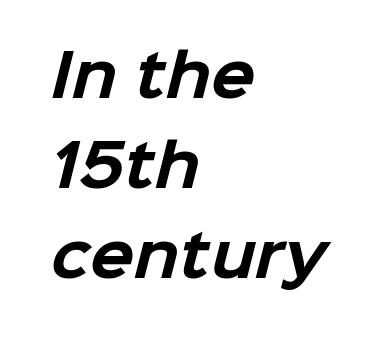
The image shows 58 px bold sans-serif type; set left-aligned, normal line spacing (1.55x), normal letter spacing, not underlined; low stroke contrast and a medium x-height.
